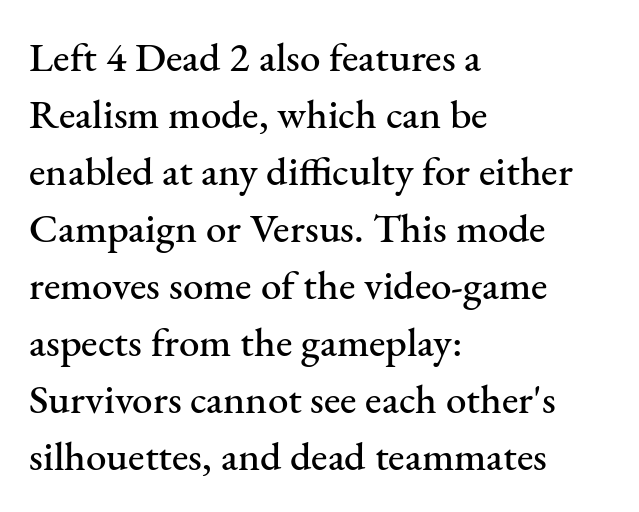
The face used here is rendered with its standard letterfit. The leading is moderate, giving the passage an even texture. These lines are composed in type with serifs. Each line starts at the same left margin while the right side varies.
